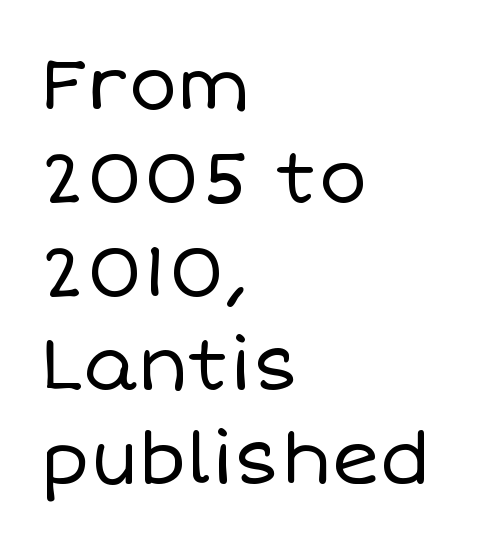
The image shows 73 px regular-weight type, upright; set left-aligned, normal line spacing (1.28x), normal letter spacing, not underlined; low stroke contrast and a large x-height.
